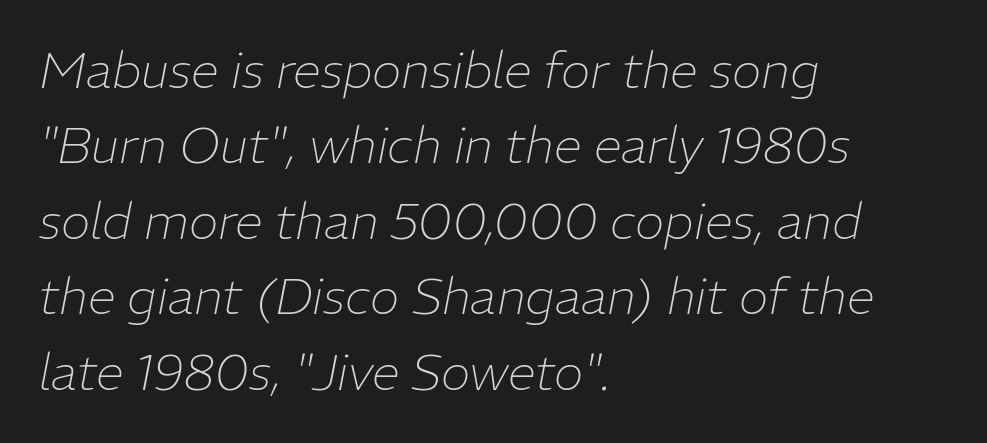
Compared with ordinary roman type, these characters are visibly tilted. In CSS terms this would be text-align: left. The typeface has the unassuming heft of standard copy or less. The type is set solid horizontally, with unmodified tracking.
